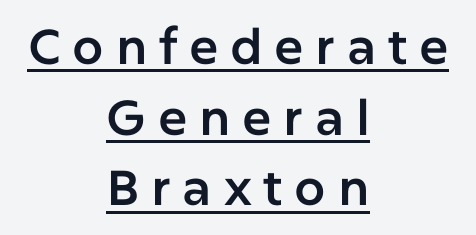
The letters carry no serifs — their stems end cleanly without finishing strokes. The letters advance in unequal steps, a hallmark of proportional type. The face used here appears with an underline applied. There is plenty of visible air inserted between adjacent glyphs. If you measured baseline to baseline, you'd find a middling distance. Vertical strokes here are truly vertical.
